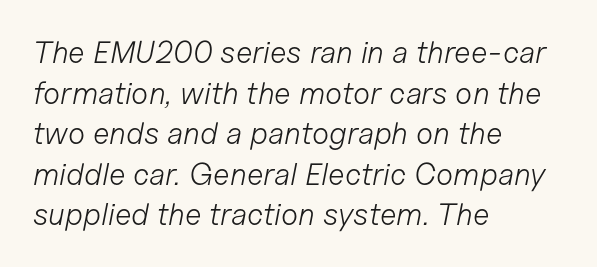
Q: Is the text bold? A: No.
Q: Is the text italic (slanted)? A: Yes, it leans right by about 11 degrees.
Q: Is the text underlined? A: No.
Q: How is the paragraph aligned? A: Left-aligned.
Q: Is the spacing between letters normal or unusually wide? A: Normal.
Q: Is the spacing between lines tight, normal or loose? A: Normal.
Q: Width (condensed, normal, or wide)? A: Normal.
Q: Stroke contrast? A: Low.
Q: x-height? A: Medium.
Q: Monospaced? A: No.
